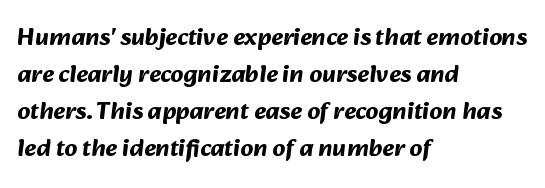
{"bold": "yes", "underline": "no", "align": "left", "line_spacing": "normal", "line_spacing_ratio": 1.48, "letter_spacing": "normal", "letter_spacing_em": 0.0, "glyph_px": 25}
